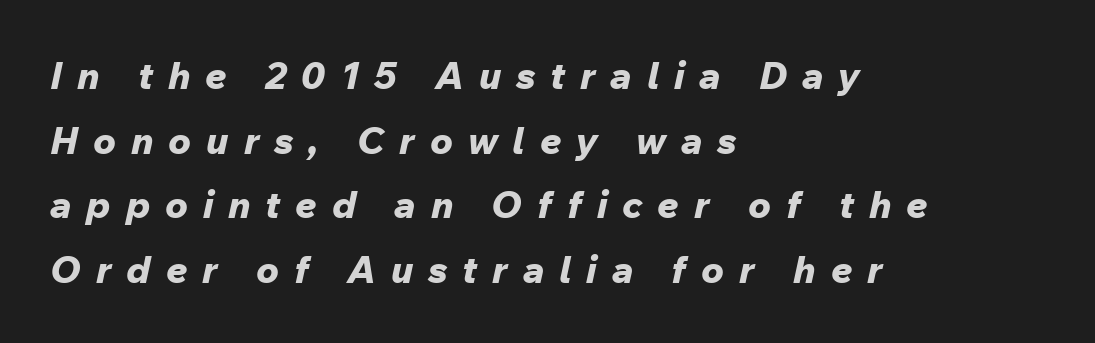
Where is the straight margin? On the left. The rendering inserts visible extra space after every character. Notice how the stems are inclined rather than vertical — that's the hallmark of italics. The typesetting leans heavy: a genuine bold.
